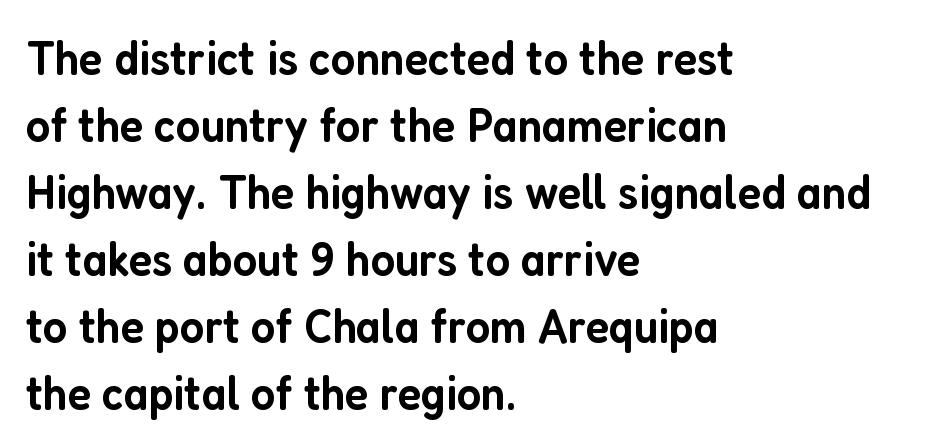
Successive baselines arrive at the customary interval. Is there any slant? The stems are plumb. These lines keep a tight, regular rhythm from letter to letter. The passage shown is typed in a proportional face where columns would drift. The words here are not underlined.
